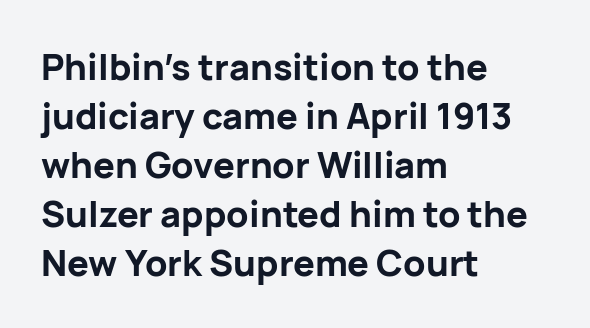
Students, this is bold: see how much ink each stroke carries. Spacing verdict: proportional, widths tailored to each character. I'd call this a sans setting — the letters go barefoot. Horizontal bands of white between lines are of average thickness.
